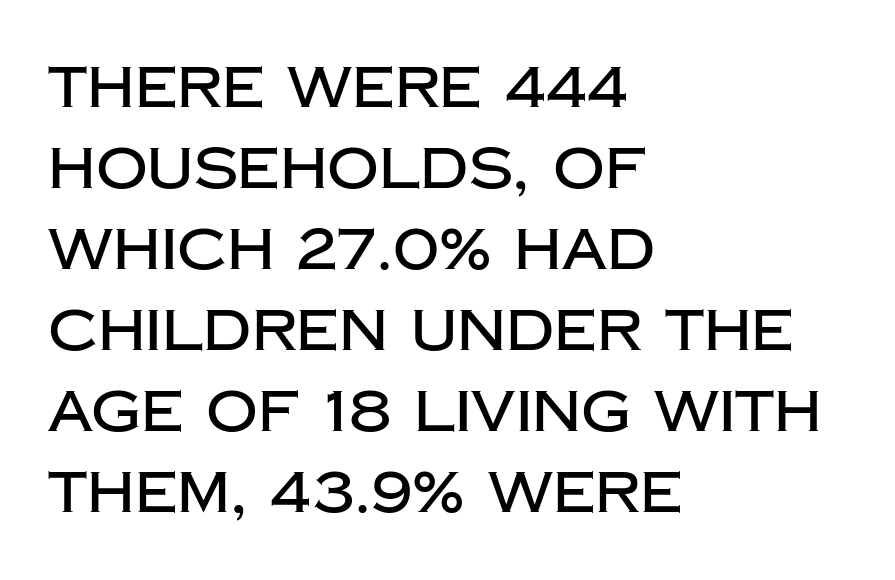
Unlike italic type, these characters show no tilt at all. The rendering uses a moderate line-height, typical for paragraphs. How are the letters spaced? Ordinarily, with no added tracking. Compared with a centered layout, this one pins lines to the left instead. The strip under each line holds only bare page.
